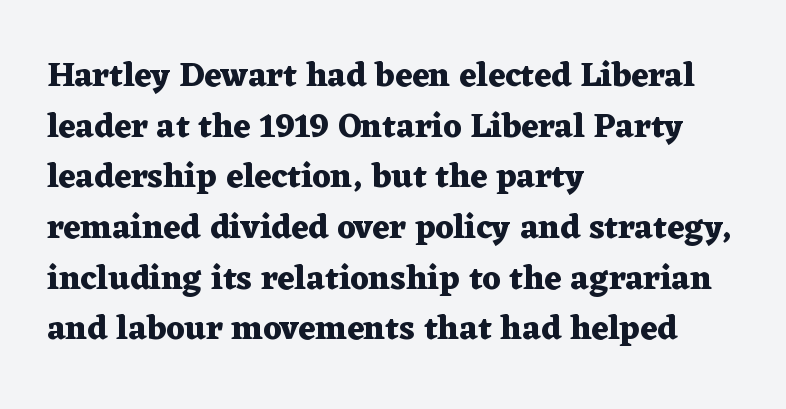
Think of a printed novel: that variable character pitch is what you see here. Ordinary non-slanted type is in use. The characters look thick and weighty, a clear bold. The letterforms sit shoulder to shoulder at normal distance. Descender tails drop into unmarked territory. These lines are composed in type with serifs.
